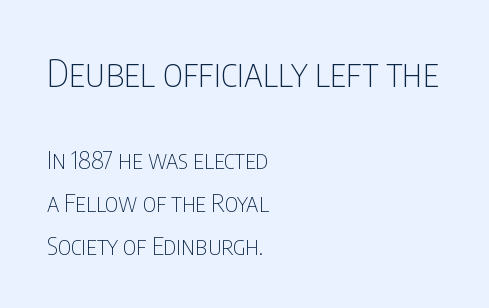
The type family on display is of the sans-serif kind. The strip under each line holds only bare page. Look at the glyph heights: the upper group is clearly the bigger setting. The font is comparable to plain body text, perhaps lighter. The letters stand upright; this is a roman face. Short note: letters normally spaced.
